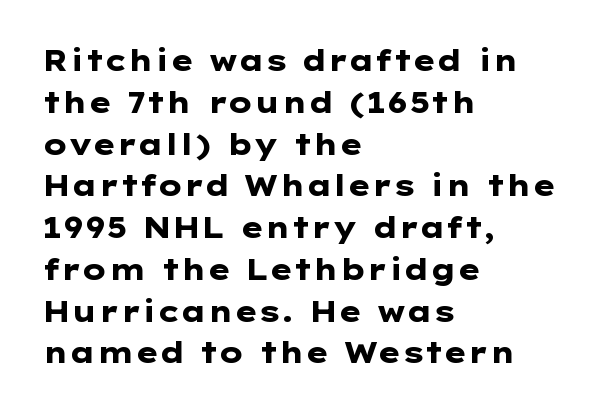
Q: Is the text bold? A: Yes.
Q: Is the text italic (slanted)? A: No, it is upright.
Q: Is the typeface a serif or a sans-serif typeface? A: Sans-serif.
Q: Is the text underlined? A: No.
Q: How is the paragraph aligned? A: Left-aligned.
Q: Is the spacing between letters normal or unusually wide? A: Normal.
Q: Is the spacing between lines tight, normal or loose? A: Normal.
Q: Width (condensed, normal, or wide)? A: Wide.
Q: Stroke contrast? A: Low.
Q: x-height? A: Medium.
